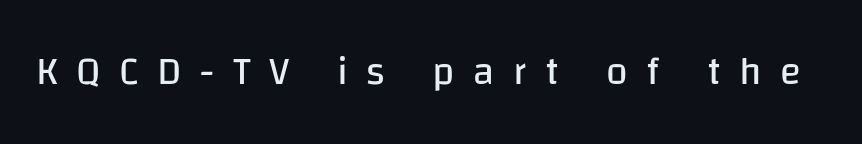
The image shows 39 px regular-weight sans-serif type, upright; set unusually wide letter spacing (+0.48 em), not underlined; low stroke contrast and a large x-height.
